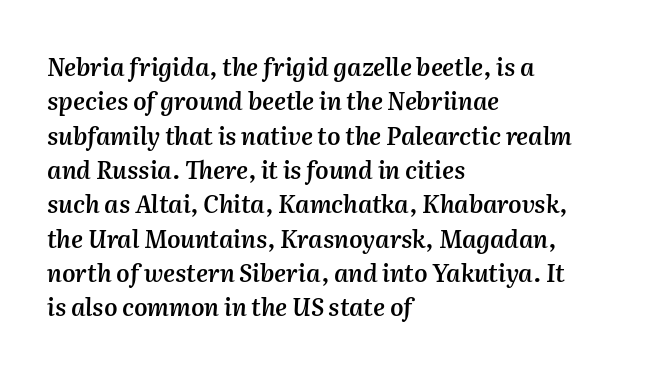
{"italic": "yes", "lean": "right", "slant_degrees": 2, "bold": "semi", "underline": "no", "align": "left", "line_spacing": "normal", "line_spacing_ratio": 1.43, "letter_spacing": "normal", "letter_spacing_em": 0.0, "glyph_px": 24}
